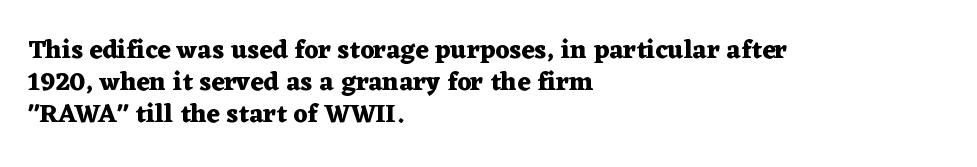
Q: Is the text bold? A: Yes.
Q: Is the text italic (slanted)? A: No, it is upright.
Q: Is the text underlined? A: No.
Q: How is the paragraph aligned? A: Left-aligned.
Q: Is the spacing between letters normal or unusually wide? A: Normal.
